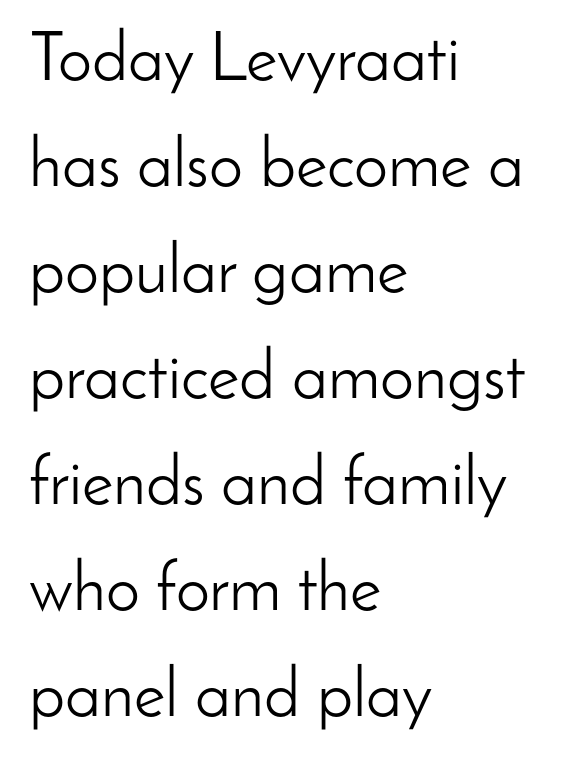
{"serif": "no", "italic": "no", "bold": "no", "weight": "light", "width": "normal", "stroke_contrast": "low", "x_height": "small", "monospaced": "no", "underline": "no", "align": "left", "line_spacing": "normal", "line_spacing_ratio": 1.56, "letter_spacing": "normal", "letter_spacing_em": 0.0, "glyph_px": 68}
